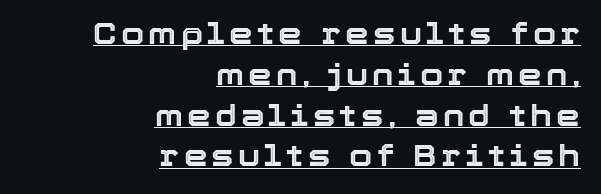
Q: Is the text italic (slanted)? A: No, it is upright.
Q: Is the text underlined? A: Yes.
Q: How is the paragraph aligned? A: Right-aligned.
Q: Is the spacing between lines tight, normal or loose? A: Normal.
Q: Width (condensed, normal, or wide)? A: Normal.
Q: x-height? A: Medium.
Q: Monospaced? A: No.
